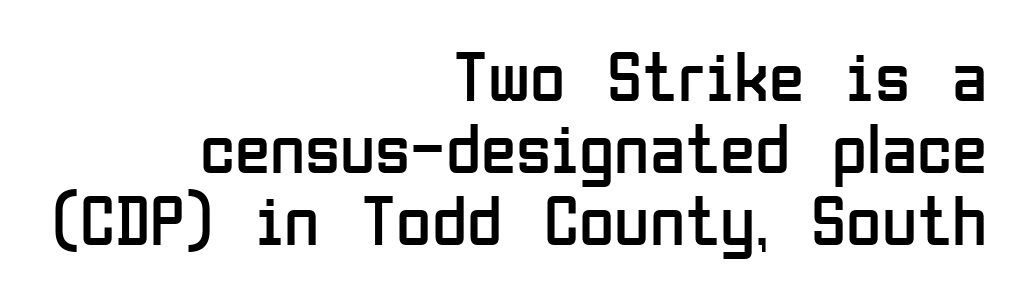
Q: Is the text bold? A: No.
Q: Is the text italic (slanted)? A: No, it is upright.
Q: Is the typeface a serif or a sans-serif typeface? A: Sans-serif.
Q: Is the text underlined? A: No.
Q: How is the paragraph aligned? A: Right-aligned.
Q: Is the spacing between letters normal or unusually wide? A: Normal.
Q: Is the spacing between lines tight, normal or loose? A: Tight.
Q: Width (condensed, normal, or wide)? A: Condensed.
Q: Stroke contrast? A: Low.
Q: x-height? A: Medium.
Q: Monospaced? A: No.
